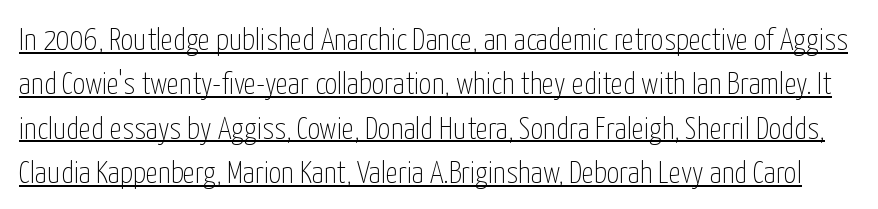
{"serif": "no", "italic": "no", "bold": "no", "weight": "thin", "width": "condensed", "stroke_contrast": "low", "x_height": "medium", "monospaced": "no", "underline": "yes", "line_spacing": "normal", "line_spacing_ratio": 1.43, "letter_spacing": "normal", "letter_spacing_em": 0.0, "glyph_px": 31}
